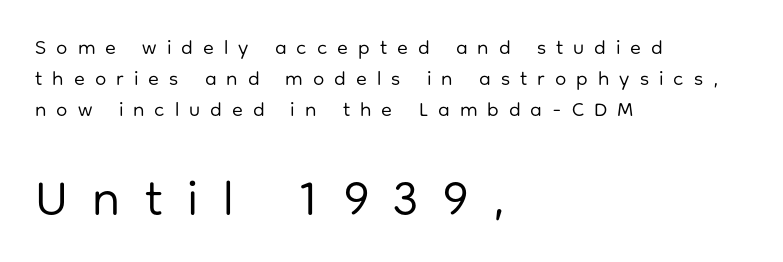
{"serif": "no", "italic": "no", "bold": "no", "weight": "regular", "width": "normal", "stroke_contrast": "low", "x_height": "medium", "monospaced": "no", "underline": "no", "align": "left", "line_spacing": "normal", "line_spacing_ratio": 1.55, "letter_spacing": "wide", "letter_spacing_em": 0.5, "larger_block": "second", "size_ratio": 2.45, "glyph_px": 49}
